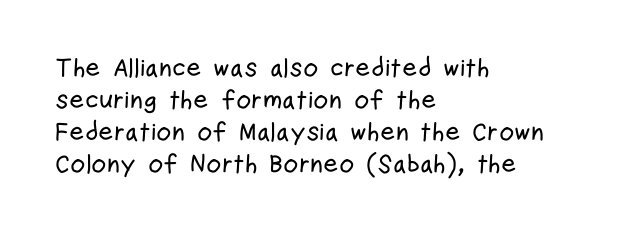
Standard letterfit; no display-style spreading of the glyphs. The string is rendered with underlining switched off. Compared with a centered layout, this one pins lines to the left instead. Vertical strokes here are truly vertical.
